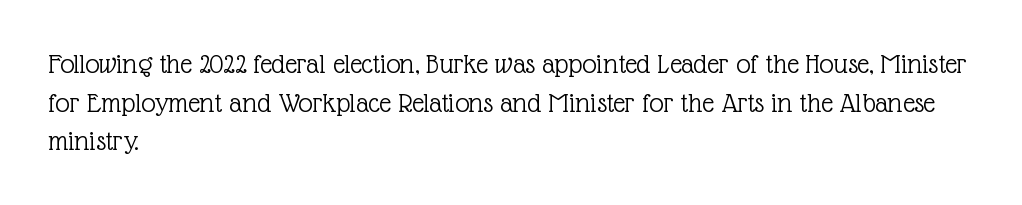
The image shows 29 px light serif type, upright; set left-aligned, normal line spacing (1.33x), normal letter spacing, not underlined; a medium x-height.
